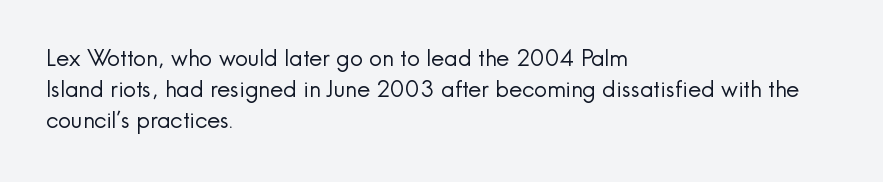
{"italic": "no", "bold": "no", "underline": "no", "align": "left", "line_spacing": "normal", "line_spacing_ratio": 1.34, "letter_spacing": "normal", "letter_spacing_em": 0.0, "glyph_px": 23}
